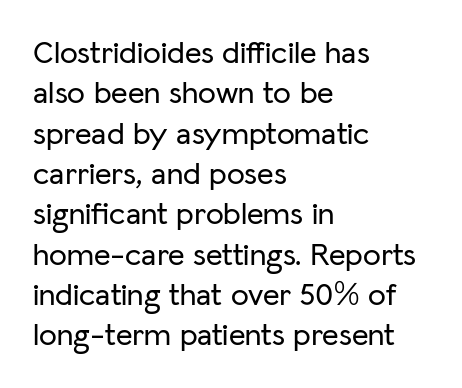
The passage shown is typeset with a sans-serif family. The strip under each line holds only bare page. Regarding leading, the lines here are spaced in the standard way. Looks like regular typesetting: each glyph gets only the width it needs. Left-aligned paragraph, ragged on the right. Upright lettering throughout.
